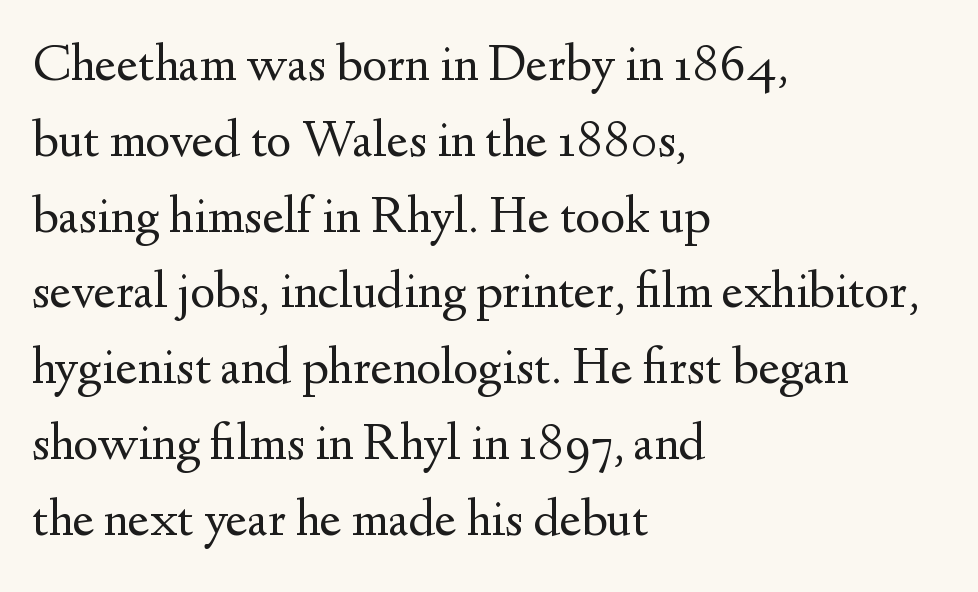
The image shows 53 px regular-weight serif type, upright; set left-aligned, normal line spacing (1.43x), normal letter spacing, not underlined; medium stroke contrast and a small x-height.
